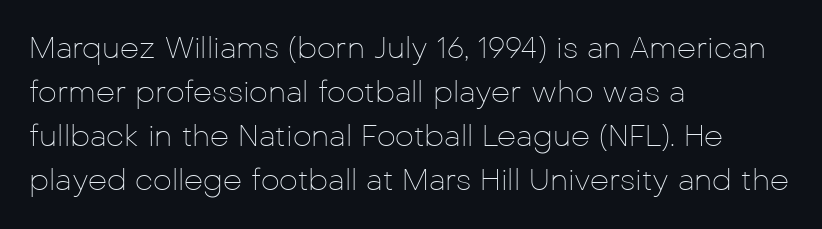
The image shows 30 px thin sans-serif type, upright; set left-aligned, normal line spacing (1.47x), normal letter spacing, not underlined; low stroke contrast and a medium x-height.
